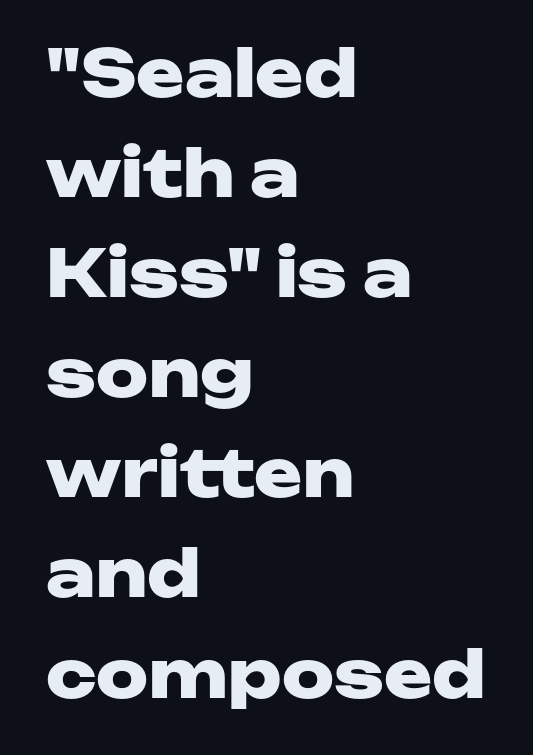
Q: Is the text bold? A: Yes.
Q: Is the text italic (slanted)? A: No, it is upright.
Q: Is the typeface a serif or a sans-serif typeface? A: Sans-serif.
Q: Is the text underlined? A: No.
Q: How is the paragraph aligned? A: Left-aligned.
Q: Is the spacing between letters normal or unusually wide? A: Normal.
Q: Is the spacing between lines tight, normal or loose? A: Normal.
Q: Width (condensed, normal, or wide)? A: Wide.
Q: Stroke contrast? A: Low.
Q: x-height? A: Medium.
Q: Monospaced? A: No.
